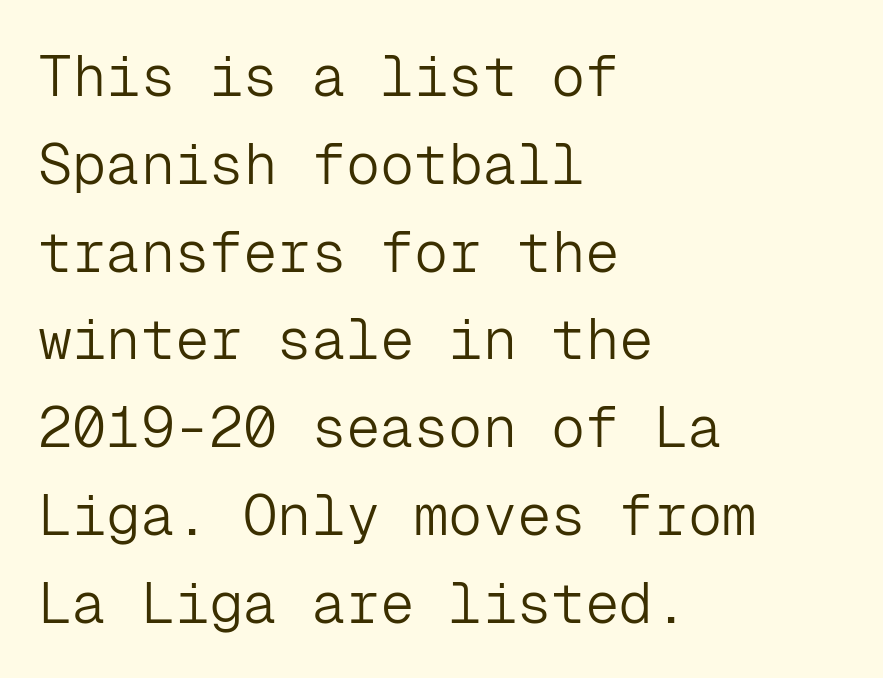
{"serif": "no", "italic": "no", "bold": "no", "weight": "light", "width": "normal", "stroke_contrast": "low", "x_height": "medium", "monospaced": "yes", "underline": "no", "align": "left", "line_spacing": "normal", "line_spacing_ratio": 1.54, "letter_spacing": "normal", "letter_spacing_em": 0.0, "glyph_px": 57}
